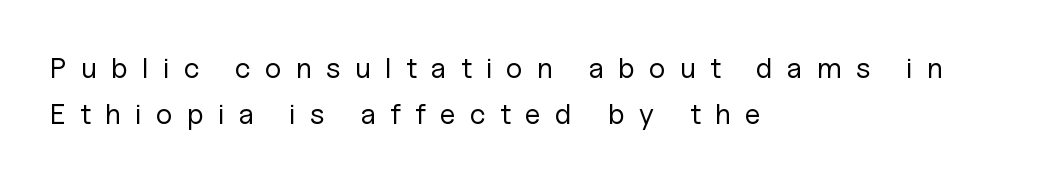
The image shows 29 px regular-weight sans-serif type, upright; set left-aligned, normal line spacing (1.59x), unusually wide letter spacing (+0.49 em), not underlined; low stroke contrast and a medium x-height.
